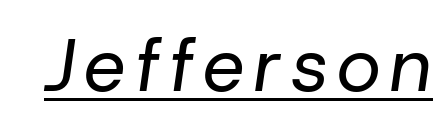
{"italic": "yes", "lean": "right", "slant_degrees": 8, "bold": "no", "weight": "regular", "width": "normal", "stroke_contrast": "low", "x_height": "medium", "monospaced": "no", "underline": "yes", "glyph_px": 75}
